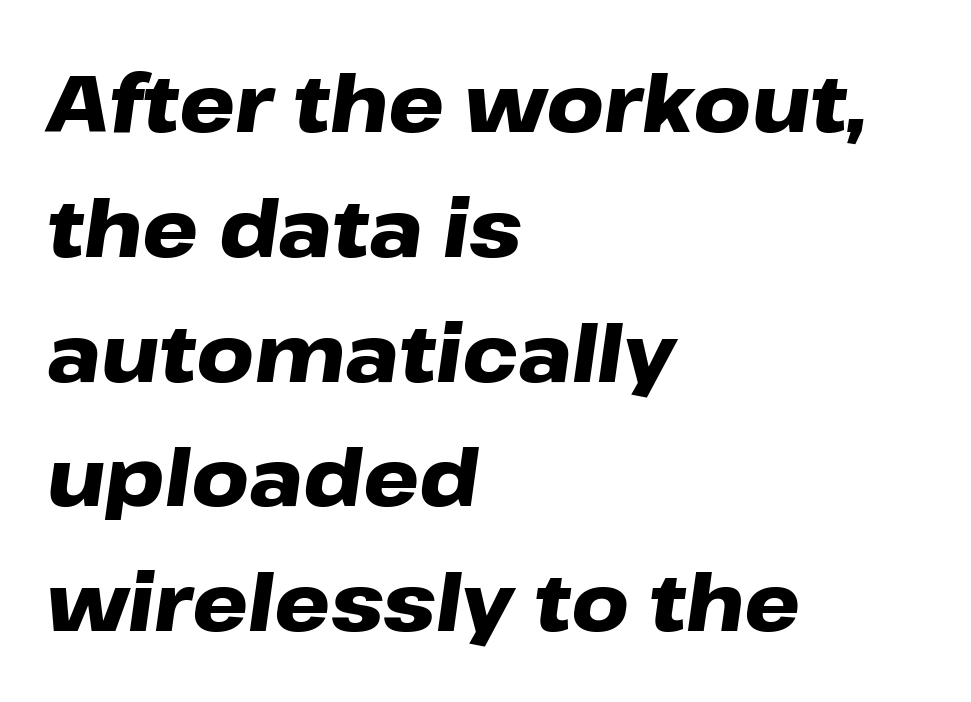
The image shows 79 px heavy, wide type, italic (leaning right); set left-aligned, normal line spacing (1.58x), normal letter spacing, not underlined; low stroke contrast and a medium x-height.
